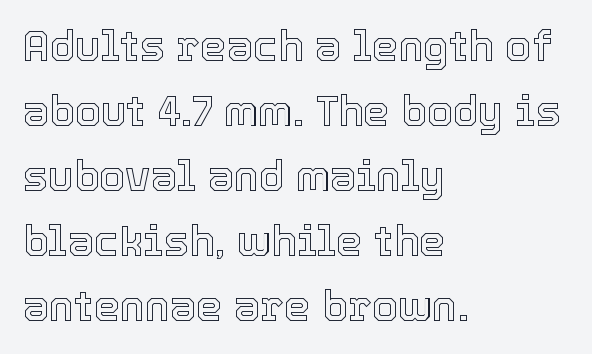
{"italic": "no", "width": "normal", "x_height": "medium", "monospaced": "no", "underline": "no", "align": "left", "line_spacing": "normal", "line_spacing_ratio": 1.55, "letter_spacing": "normal", "letter_spacing_em": 0.0, "glyph_px": 42}
